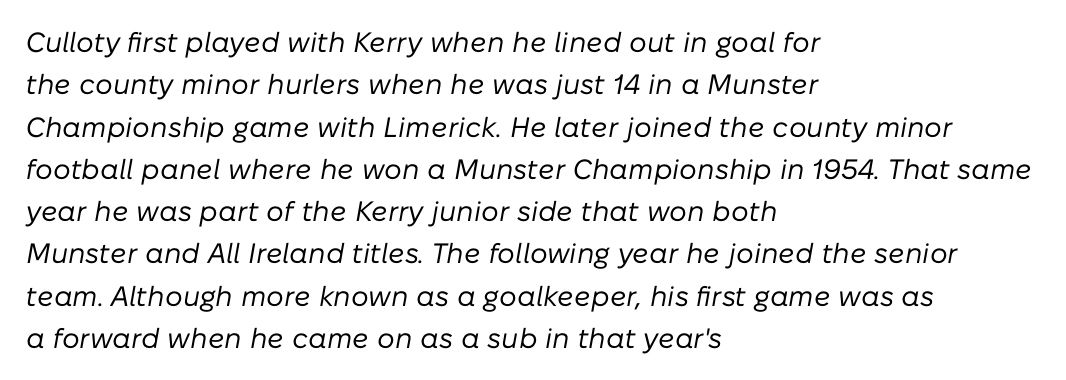
Weight: regular or lighter. A typesetter would call this leading conventional body-copy spacing. Horizontal alignment here is leftward, the default for most running prose. Decoration check: the copy has no underline. Do the characters align in a grid? No, the font is proportional. Is the type slanted? Yes — the strokes lean at a clear angle.
